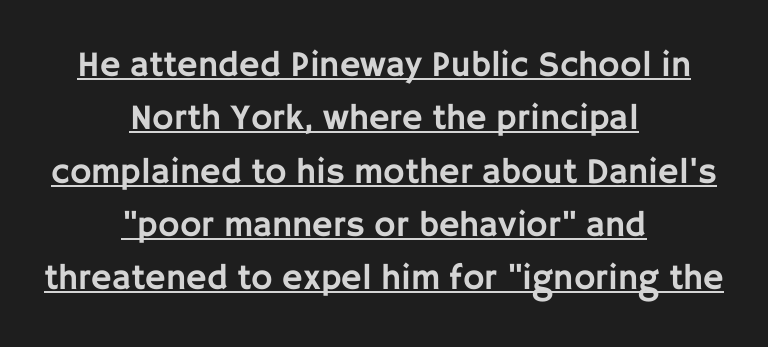
The image shows 36 px sans-serif type, upright; set centered, normal line spacing (1.48x), normal letter spacing, underlined; low stroke contrast and a large x-height.
